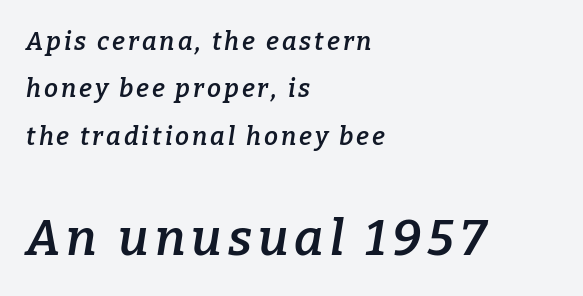
{"serif": "yes", "italic": "yes", "lean": "right", "slant_degrees": 9, "bold": "semi", "weight": "semibold", "width": "normal", "stroke_contrast": "low", "x_height": "medium", "monospaced": "no", "underline": "no", "align": "left", "line_spacing": "loose", "line_spacing_ratio": 1.9, "larger_block": "second", "size_ratio": 2.0, "glyph_px": 50}
